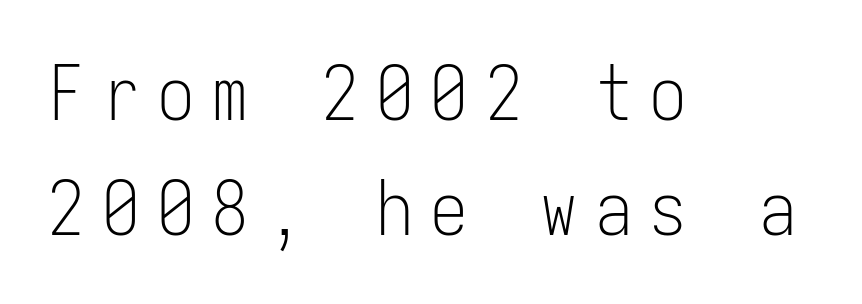
Q: Is the text bold? A: No.
Q: Is the text italic (slanted)? A: No, it is upright.
Q: Is the typeface a serif or a sans-serif typeface? A: Sans-serif.
Q: Is the text underlined? A: No.
Q: How is the paragraph aligned? A: Left-aligned.
Q: Is the spacing between letters normal or unusually wide? A: Unusually wide.
Q: Is the spacing between lines tight, normal or loose? A: Normal.
Q: Width (condensed, normal, or wide)? A: Condensed.
Q: Stroke contrast? A: Low.
Q: x-height? A: Medium.
Q: Monospaced? A: Yes.
